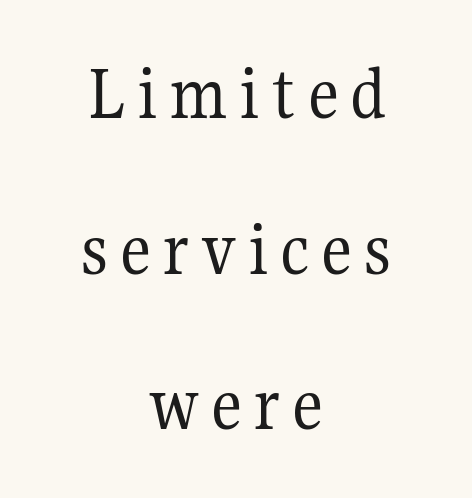
{"serif": "yes", "italic": "no", "bold": "no", "weight": "regular", "width": "normal", "stroke_contrast": "medium", "x_height": "medium", "monospaced": "no", "underline": "no", "align": "center", "line_spacing": "loose", "line_spacing_ratio": 2.02, "glyph_px": 77}
